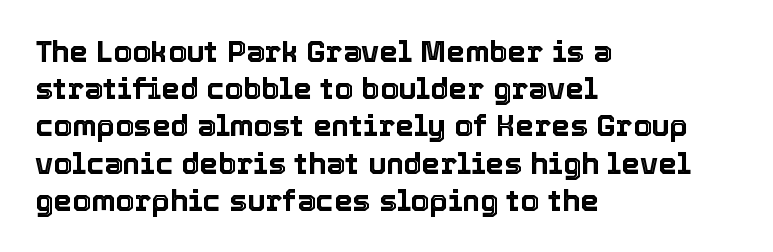
The image shows 30 px text type, upright; set left-aligned, line spacing 1.24x, normal letter spacing, not underlined; a medium x-height.
